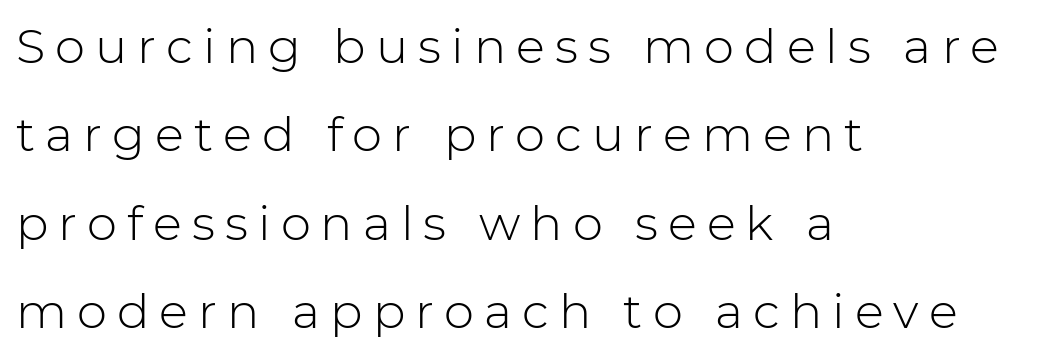
The image shows 48 px light sans-serif type, upright; set left-aligned, line spacing 1.84x, unusually wide letter spacing (+0.21 em), not underlined; low stroke contrast and a medium x-height.
